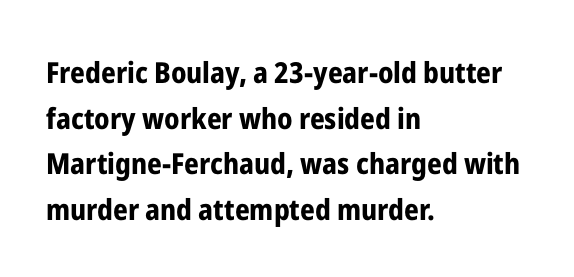
Q: Is the text bold? A: Yes.
Q: Is the text italic (slanted)? A: No, it is upright.
Q: Is the typeface a serif or a sans-serif typeface? A: Sans-serif.
Q: Is the text underlined? A: No.
Q: How is the paragraph aligned? A: Left-aligned.
Q: Is the spacing between letters normal or unusually wide? A: Normal.
Q: Is the spacing between lines tight, normal or loose? A: Normal.
Q: Width (condensed, normal, or wide)? A: Condensed.
Q: Stroke contrast? A: Low.
Q: x-height? A: Medium.
Q: Monospaced? A: No.
